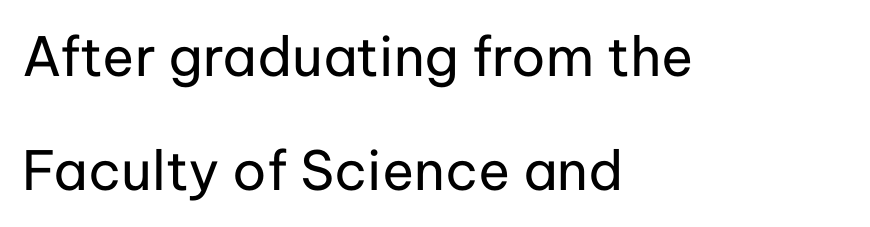
The image shows 54 px regular-weight sans-serif type, upright; set left-aligned, loose line spacing (2.11x), normal letter spacing, not underlined; low stroke contrast and a medium x-height.
